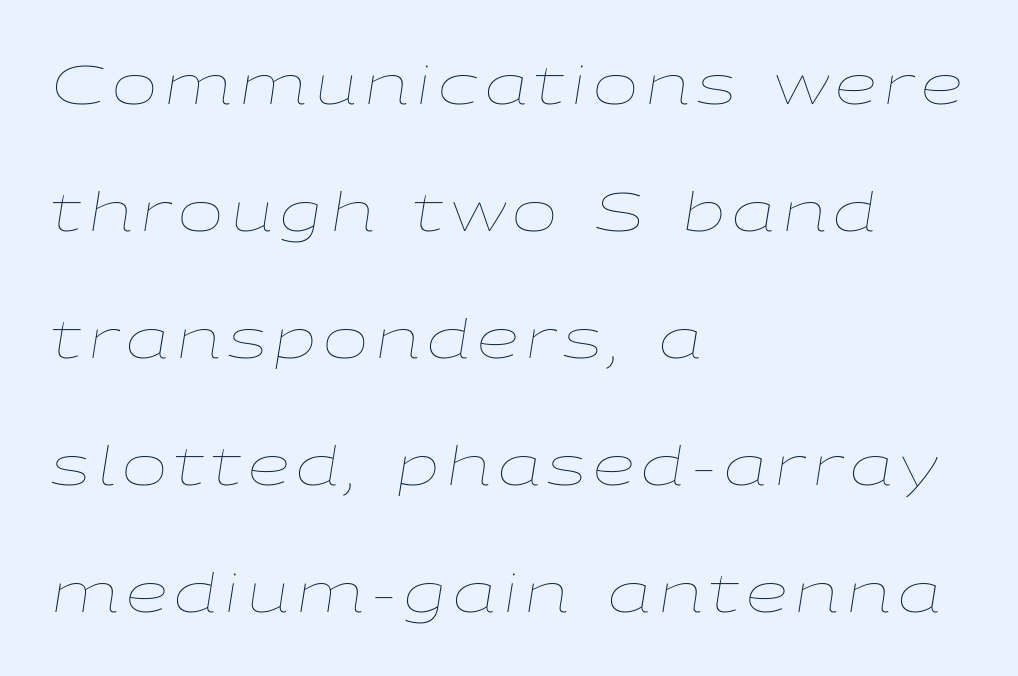
Q: Is the text bold? A: No.
Q: Is the text italic (slanted)? A: Yes, it leans right by about 9 degrees.
Q: Is the text underlined? A: No.
Q: How is the paragraph aligned? A: Left-aligned.
Q: Is the spacing between lines tight, normal or loose? A: Loose.
Q: Width (condensed, normal, or wide)? A: Wide.
Q: Stroke contrast? A: Low.
Q: x-height? A: Medium.
Q: Monospaced? A: No.
